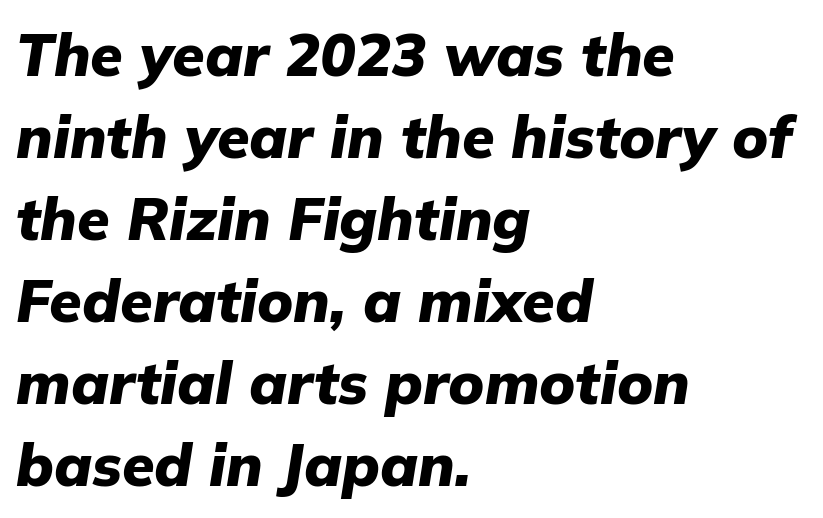
The image shows 59 px heavy type, italic (leaning right); set left-aligned, normal line spacing (1.39x), normal letter spacing, not underlined; low stroke contrast and a medium x-height.
